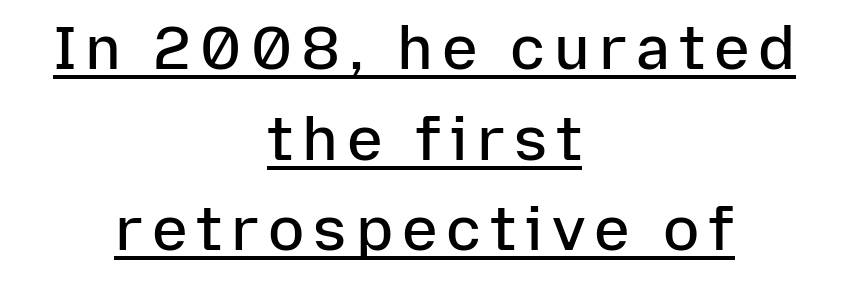
{"serif": "no", "italic": "no", "bold": "semi", "weight": "semibold", "width": "normal", "stroke_contrast": "low", "x_height": "medium", "monospaced": "no", "underline": "yes", "align": "center", "line_spacing": "normal", "line_spacing_ratio": 1.51, "glyph_px": 60}
